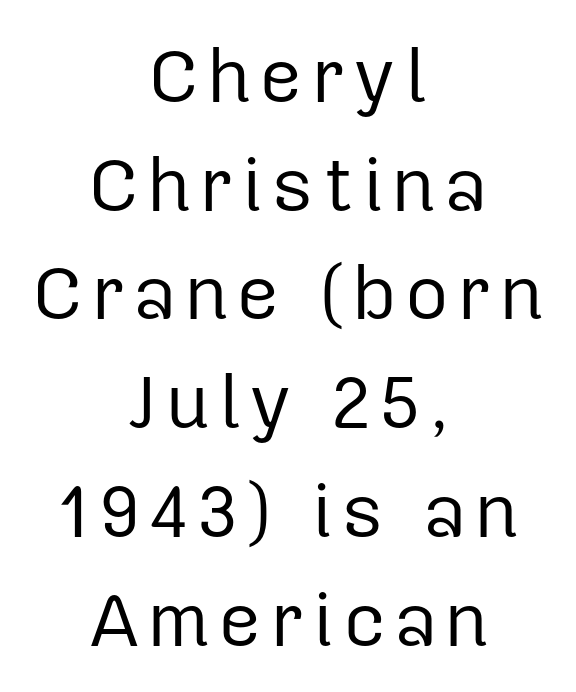
The image shows 75 px regular-weight sans-serif type, upright; set centered, normal line spacing (1.45x), not underlined; low stroke contrast and a medium x-height.
